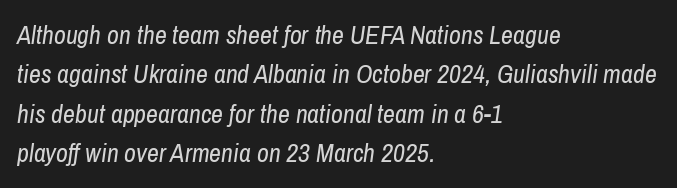
Q: Is the text bold? A: No.
Q: Is the text italic (slanted)? A: Yes, it leans right by about 8 degrees.
Q: Is the text underlined? A: No.
Q: How is the paragraph aligned? A: Left-aligned.
Q: Is the spacing between letters normal or unusually wide? A: Normal.
Q: Is the spacing between lines tight, normal or loose? A: Normal.
